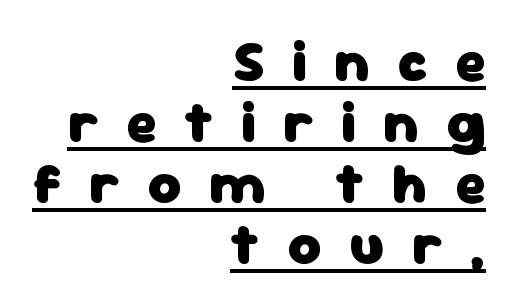
You'd pick this weight for a headline — it's a proper bold. Very little white space separates one row of letters from the next. The font's upright variant was chosen for this text. You could not count columns in this text — the font is proportionally spaced.
